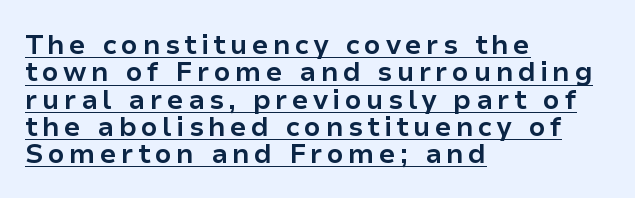
Q: Is the text bold? A: Yes.
Q: Is the text italic (slanted)? A: No, it is upright.
Q: Is the text underlined? A: Yes.
Q: How is the paragraph aligned? A: Left-aligned.
Q: Is the spacing between lines tight, normal or loose? A: Tight.
